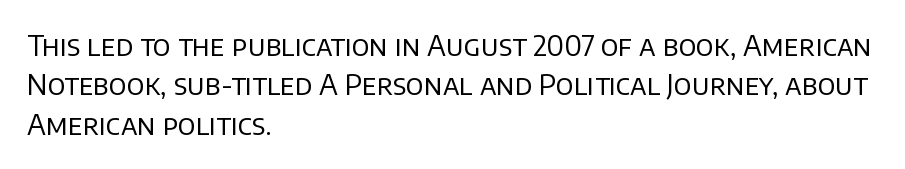
Q: Is the text bold? A: No.
Q: Is the text italic (slanted)? A: No, it is upright.
Q: Is the typeface a serif or a sans-serif typeface? A: Sans-serif.
Q: Is the text underlined? A: No.
Q: How is the paragraph aligned? A: Left-aligned.
Q: Is the spacing between letters normal or unusually wide? A: Normal.
Q: Is the spacing between lines tight, normal or loose? A: Normal.
Q: Width (condensed, normal, or wide)? A: Normal.
Q: Stroke contrast? A: Low.
Q: x-height? A: Large.
Q: Monospaced? A: No.
